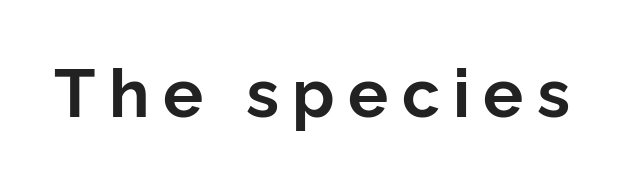
The image shows 67 px bold sans-serif type, upright; set unusually wide letter spacing (+0.2 em), not underlined; low stroke contrast and a medium x-height.
